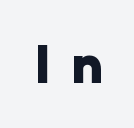
The image shows 54 px heavy sans-serif type, upright; set unusually wide letter spacing (+0.39 em), not underlined; low stroke contrast and a medium x-height.
